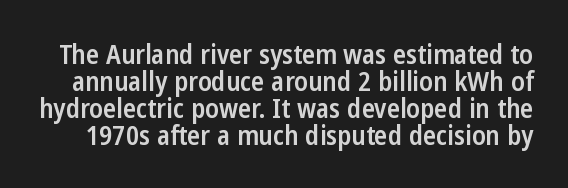
{"italic": "no", "bold": "semi", "underline": "no", "line_spacing": "tight", "line_spacing_ratio": 1.0, "letter_spacing": "normal", "letter_spacing_em": 0.0, "glyph_px": 27}
